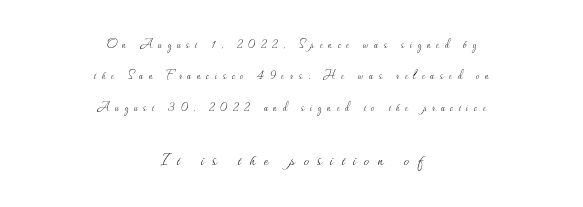
{"bold": "no", "underline": "no", "align": "center", "line_spacing": "loose", "line_spacing_ratio": 2.25, "letter_spacing": "wide", "letter_spacing_em": 0.4, "larger_block": "second", "size_ratio": 1.5, "glyph_px": 21}
